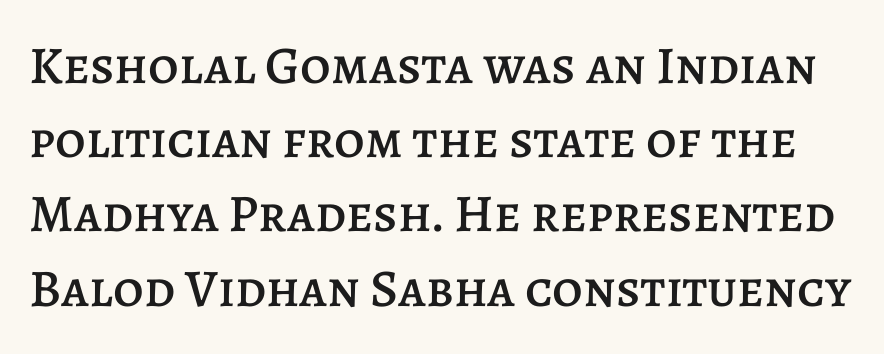
Q: Is the text italic (slanted)? A: No, it is upright.
Q: Is the text underlined? A: No.
Q: Is the spacing between letters normal or unusually wide? A: Normal.
Q: Is the spacing between lines tight, normal or loose? A: Normal.
Q: Width (condensed, normal, or wide)? A: Normal.
Q: Stroke contrast? A: Low.
Q: x-height? A: Large.
Q: Monospaced? A: No.
